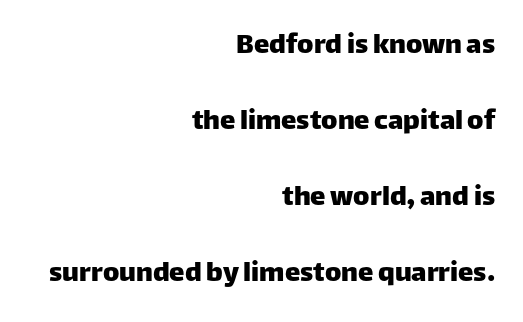
Q: Is the text italic (slanted)? A: No, it is upright.
Q: Is the typeface a serif or a sans-serif typeface? A: Sans-serif.
Q: Is the text underlined? A: No.
Q: How is the paragraph aligned? A: Right-aligned.
Q: Is the spacing between letters normal or unusually wide? A: Normal.
Q: Is the spacing between lines tight, normal or loose? A: Loose.
Q: Width (condensed, normal, or wide)? A: Normal.
Q: Stroke contrast? A: Low.
Q: x-height? A: Large.
Q: Monospaced? A: No.
